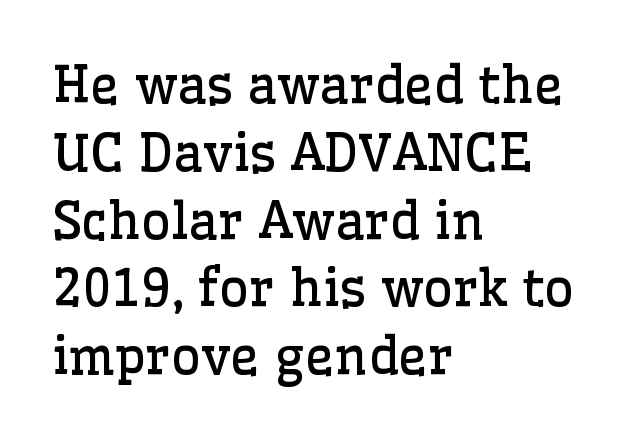
{"serif": "yes", "italic": "no", "bold": "no", "weight": "regular", "width": "normal", "stroke_contrast": "low", "x_height": "medium", "monospaced": "no", "underline": "no", "align": "left", "line_spacing": "normal", "line_spacing_ratio": 1.33, "letter_spacing": "normal", "letter_spacing_em": 0.0, "glyph_px": 51}
